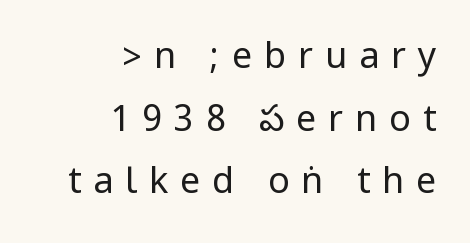
The type family on display is of the sans-serif kind. The typeface has the unassuming heft of standard copy or less. Posture: vertical. Beneath every word, the page is bare. There is plenty of visible air inserted between adjacent glyphs. Alignment: flush right.
